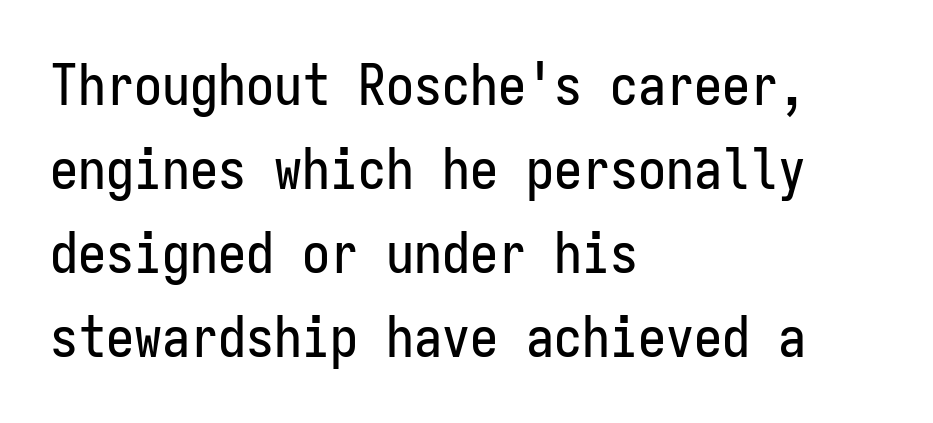
Q: Is the text italic (slanted)? A: No, it is upright.
Q: Is the typeface a serif or a sans-serif typeface? A: Sans-serif.
Q: Is the text underlined? A: No.
Q: How is the paragraph aligned? A: Left-aligned.
Q: Is the spacing between letters normal or unusually wide? A: Normal.
Q: Is the spacing between lines tight, normal or loose? A: Normal.
Q: Width (condensed, normal, or wide)? A: Condensed.
Q: Stroke contrast? A: Low.
Q: x-height? A: Medium.
Q: Monospaced? A: Yes.
